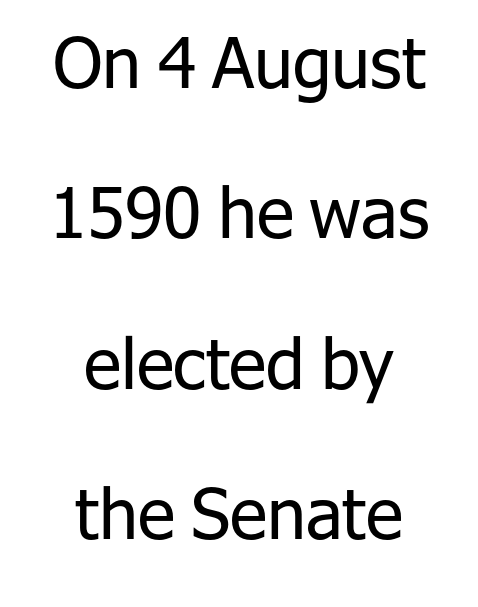
Q: Is the text bold? A: No.
Q: Is the text italic (slanted)? A: No, it is upright.
Q: Is the typeface a serif or a sans-serif typeface? A: Sans-serif.
Q: Is the text underlined? A: No.
Q: How is the paragraph aligned? A: Centered.
Q: Is the spacing between letters normal or unusually wide? A: Normal.
Q: Is the spacing between lines tight, normal or loose? A: Loose.
Q: Width (condensed, normal, or wide)? A: Normal.
Q: Stroke contrast? A: Low.
Q: x-height? A: Medium.
Q: Monospaced? A: No.
